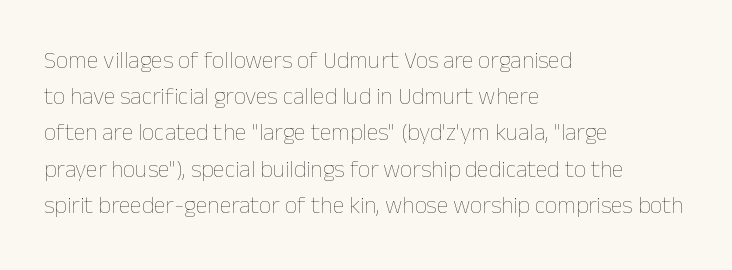
{"italic": "no", "bold": "no", "underline": "no", "align": "left", "line_spacing": "normal", "line_spacing_ratio": 1.51, "letter_spacing": "normal", "letter_spacing_em": 0.0, "glyph_px": 24}
